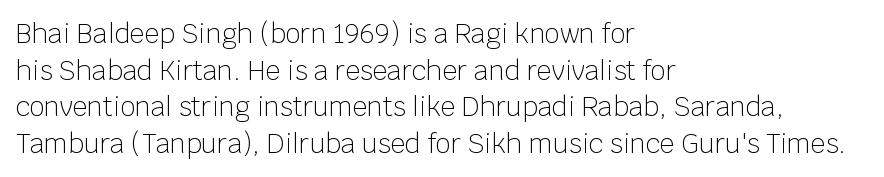
Q: Is the text bold? A: No.
Q: Is the text italic (slanted)? A: No, it is upright.
Q: Is the text underlined? A: No.
Q: How is the paragraph aligned? A: Left-aligned.
Q: Is the spacing between letters normal or unusually wide? A: Normal.
Q: Is the spacing between lines tight, normal or loose? A: Normal.
